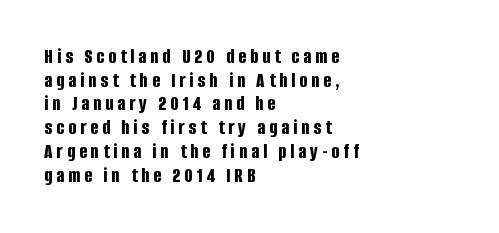
Q: Is the text bold? A: Yes.
Q: Is the text italic (slanted)? A: No, it is upright.
Q: Is the text underlined? A: No.
Q: How is the paragraph aligned? A: Left-aligned.
Q: Is the spacing between lines tight, normal or loose? A: Tight.
